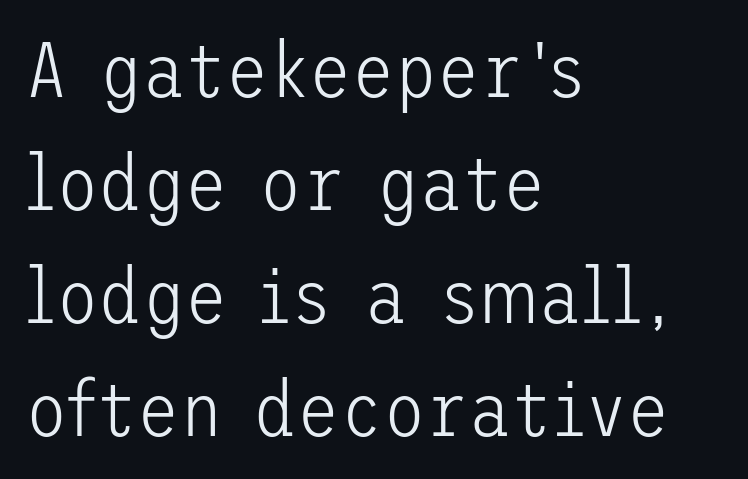
Q: Is the text bold? A: No.
Q: Is the text italic (slanted)? A: No, it is upright.
Q: Is the typeface a serif or a sans-serif typeface? A: Sans-serif.
Q: Is the text underlined? A: No.
Q: How is the paragraph aligned? A: Left-aligned.
Q: Is the spacing between letters normal or unusually wide? A: Normal.
Q: Is the spacing between lines tight, normal or loose? A: Normal.
Q: Width (condensed, normal, or wide)? A: Normal.
Q: Stroke contrast? A: Low.
Q: x-height? A: Medium.
